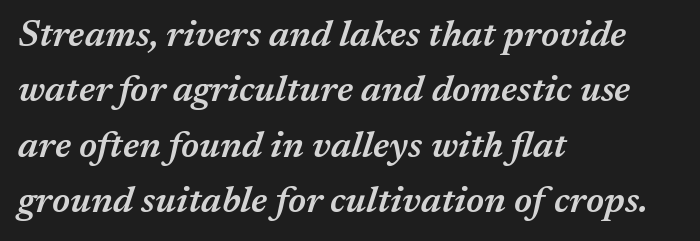
The letters advance in unequal steps, a hallmark of proportional type. The string is rendered with underlining switched off. Spacing between characters is what you'd get straight out of the box. The lines sit at an ordinary, default distance from one another. I'd describe the lettering as semibold — firm but not a full bold.
